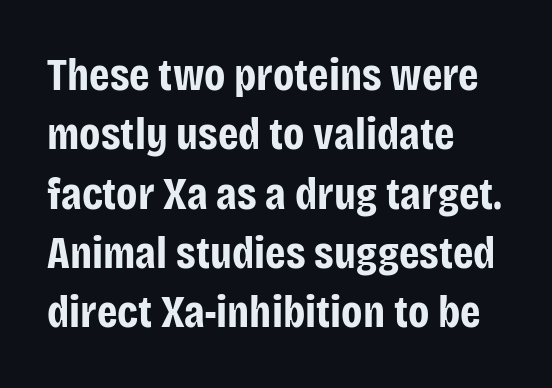
Q: Is the text bold? A: Yes.
Q: Is the text italic (slanted)? A: No, it is upright.
Q: Is the typeface a serif or a sans-serif typeface? A: Sans-serif.
Q: Is the text underlined? A: No.
Q: How is the paragraph aligned? A: Left-aligned.
Q: Is the spacing between letters normal or unusually wide? A: Normal.
Q: Is the spacing between lines tight, normal or loose? A: Normal.
Q: Width (condensed, normal, or wide)? A: Condensed.
Q: Stroke contrast? A: Low.
Q: x-height? A: Large.
Q: Monospaced? A: No.
